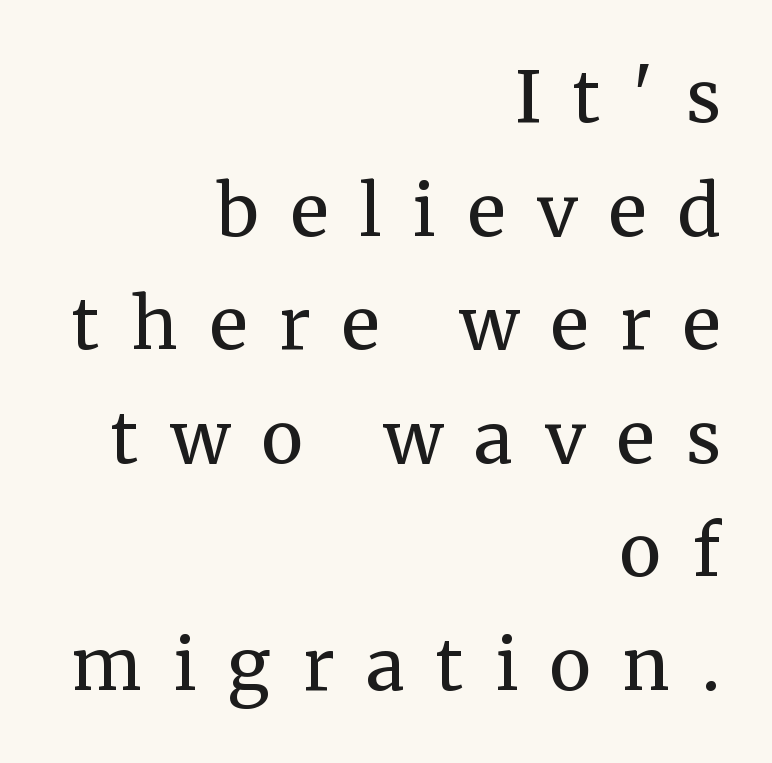
{"serif": "yes", "italic": "no", "bold": "no", "weight": "regular", "width": "normal", "stroke_contrast": "medium", "x_height": "medium", "monospaced": "no", "underline": "no", "align": "right", "line_spacing": "normal", "line_spacing_ratio": 1.6, "letter_spacing": "wide", "letter_spacing_em": 0.45, "glyph_px": 71}
